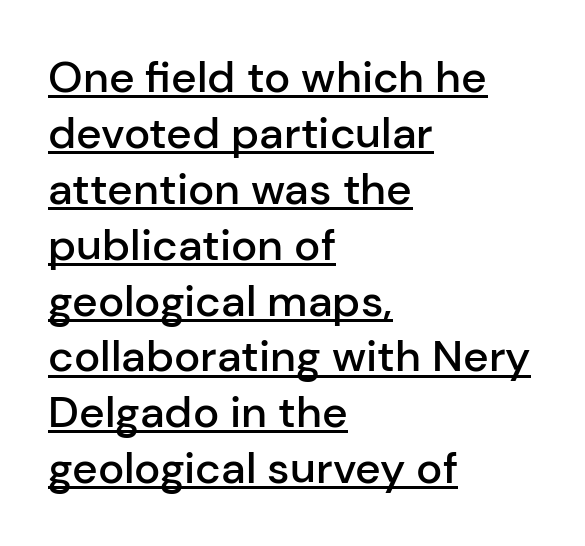
Q: Is the text bold? A: Semi-bold.
Q: Is the text italic (slanted)? A: No, it is upright.
Q: Is the typeface a serif or a sans-serif typeface? A: Sans-serif.
Q: Is the text underlined? A: Yes.
Q: How is the paragraph aligned? A: Left-aligned.
Q: Is the spacing between letters normal or unusually wide? A: Normal.
Q: Is the spacing between lines tight, normal or loose? A: Normal.
Q: Width (condensed, normal, or wide)? A: Normal.
Q: Stroke contrast? A: Low.
Q: x-height? A: Medium.
Q: Monospaced? A: No.
